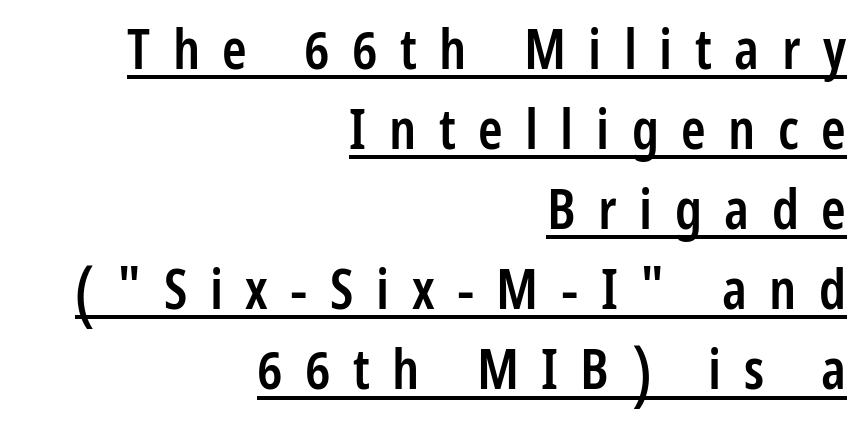
The image shows 56 px semibold, condensed sans-serif type, upright; set right-aligned, normal line spacing (1.43x), unusually wide letter spacing (+0.4 em), underlined; low stroke contrast and a medium x-height.
